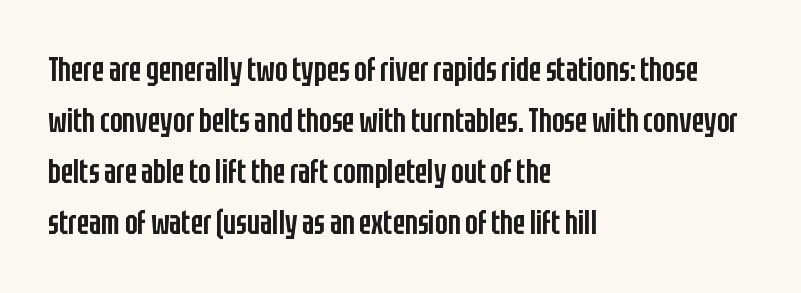
Unmarked baselines from the first word to the last. Nothing unusual about the tracking: characters are spaced as the font intends. This is the regular roman posture of the typeface. The letters carry no serifs — their stems end cleanly without finishing strokes.
